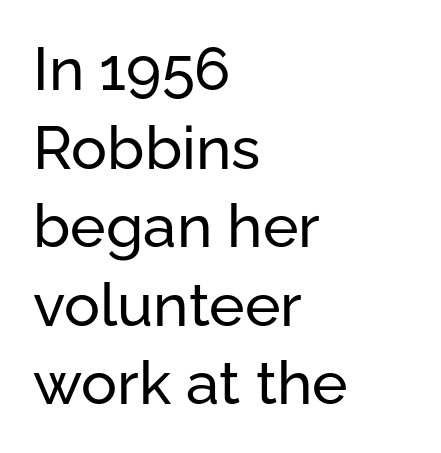
{"serif": "no", "italic": "no", "width": "normal", "stroke_contrast": "low", "x_height": "medium", "monospaced": "no", "underline": "no", "align": "left", "line_spacing": "normal", "line_spacing_ratio": 1.31, "letter_spacing": "normal", "letter_spacing_em": 0.0, "glyph_px": 60}
